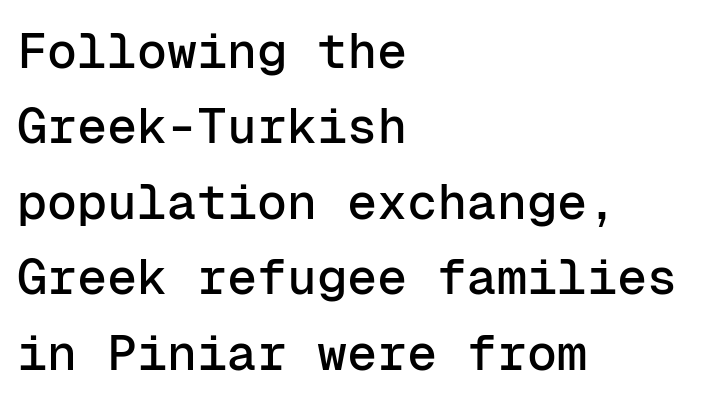
Q: Is the text italic (slanted)? A: No, it is upright.
Q: Is the typeface a serif or a sans-serif typeface? A: Sans-serif.
Q: Is the text underlined? A: No.
Q: How is the paragraph aligned? A: Left-aligned.
Q: Is the spacing between letters normal or unusually wide? A: Normal.
Q: Is the spacing between lines tight, normal or loose? A: Normal.
Q: Width (condensed, normal, or wide)? A: Normal.
Q: Stroke contrast? A: Low.
Q: x-height? A: Medium.
Q: Monospaced? A: Yes.
